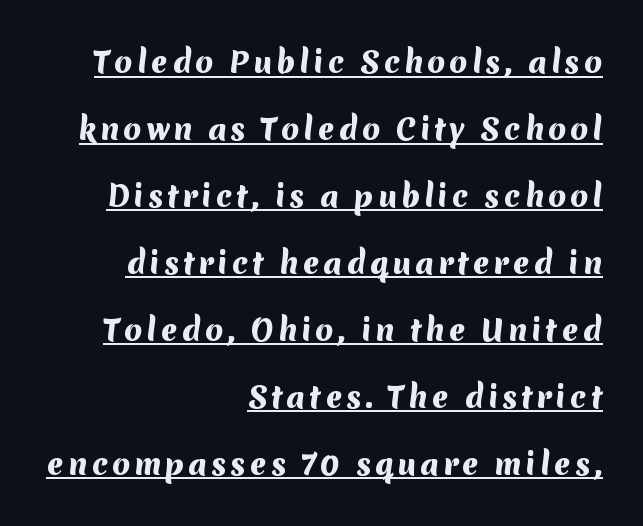
The image shows 29 px heavy sans-serif type; set right-aligned, loose line spacing (2.31x), underlined; medium stroke contrast and a medium x-height.
